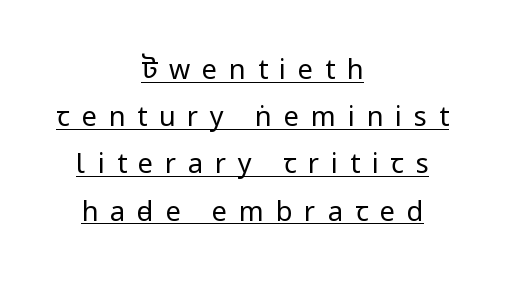
Q: Is the text bold? A: No.
Q: Is the text italic (slanted)? A: No, it is upright.
Q: Is the text underlined? A: Yes.
Q: How is the paragraph aligned? A: Centered.
Q: Is the spacing between letters normal or unusually wide? A: Unusually wide.
